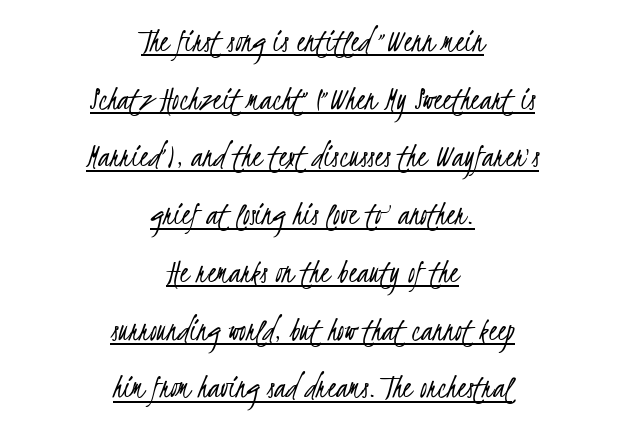
The image shows 35 px light, condensed sans-serif type; set centered, normal line spacing (1.65x), normal letter spacing, underlined; low stroke contrast and a small x-height.
